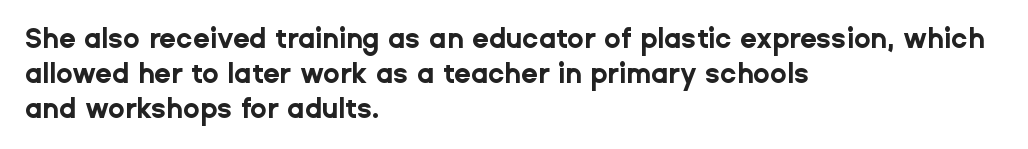
The image shows 27 px bold type, upright; set left-aligned, normal line spacing (1.29x), normal letter spacing, not underlined.
